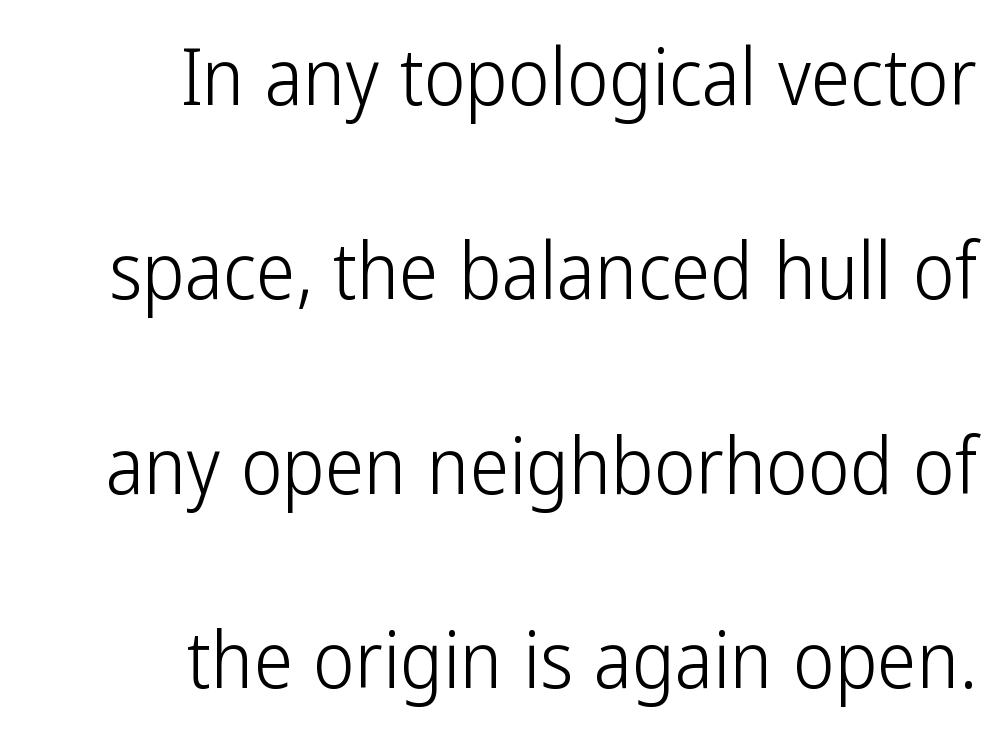
{"serif": "no", "italic": "no", "bold": "no", "weight": "light", "width": "condensed", "stroke_contrast": "low", "x_height": "medium", "monospaced": "no", "underline": "no", "align": "right", "line_spacing": "loose", "line_spacing_ratio": 2.46, "letter_spacing": "normal", "letter_spacing_em": 0.0, "glyph_px": 79}
